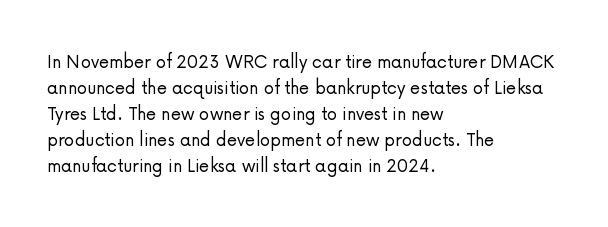
Q: Is the text bold? A: No.
Q: Is the text italic (slanted)? A: No, it is upright.
Q: Is the text underlined? A: No.
Q: How is the paragraph aligned? A: Left-aligned.
Q: Is the spacing between letters normal or unusually wide? A: Normal.
